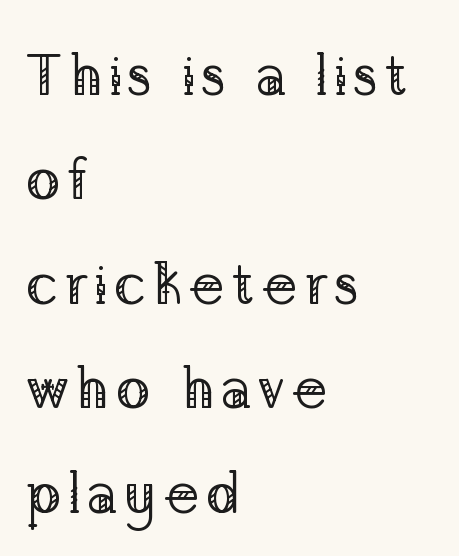
{"serif": "yes", "italic": "no", "bold": "no", "weight": "regular", "width": "normal", "stroke_contrast": "low", "x_height": "medium", "monospaced": "no", "underline": "no", "align": "left", "line_spacing_ratio": 1.8, "glyph_px": 58}
